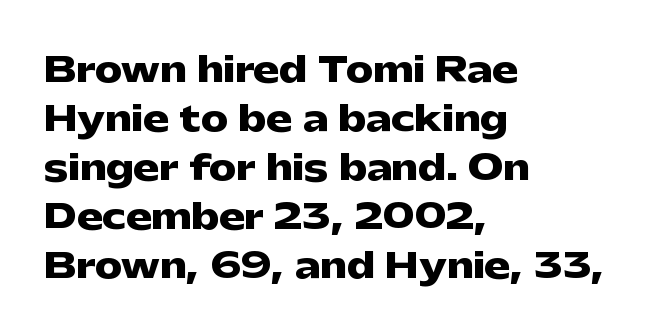
Q: Is the text bold? A: Yes.
Q: Is the text italic (slanted)? A: No, it is upright.
Q: Is the typeface a serif or a sans-serif typeface? A: Sans-serif.
Q: Is the text underlined? A: No.
Q: How is the paragraph aligned? A: Left-aligned.
Q: Is the spacing between letters normal or unusually wide? A: Normal.
Q: Is the spacing between lines tight, normal or loose? A: Normal.
Q: Width (condensed, normal, or wide)? A: Wide.
Q: Stroke contrast? A: Low.
Q: x-height? A: Medium.
Q: Monospaced? A: No.
